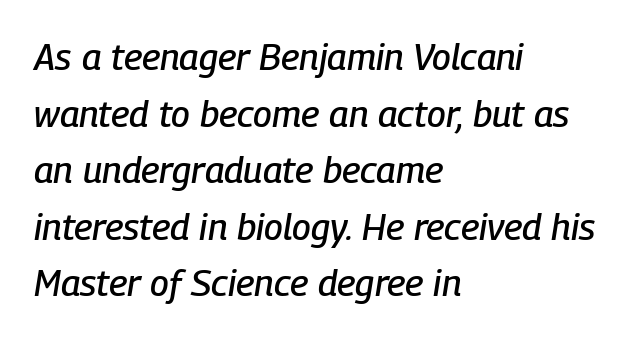
{"italic": "yes", "lean": "right", "slant_degrees": 9, "width": "condensed", "stroke_contrast": "low", "x_height": "medium", "monospaced": "no", "underline": "no", "align": "left", "line_spacing": "normal", "line_spacing_ratio": 1.53, "letter_spacing": "normal", "letter_spacing_em": 0.0, "glyph_px": 37}
